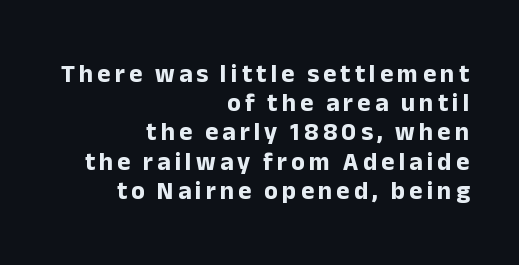
The image shows 25 px bold type, upright; set right-aligned, line spacing 1.17x, not underlined.
